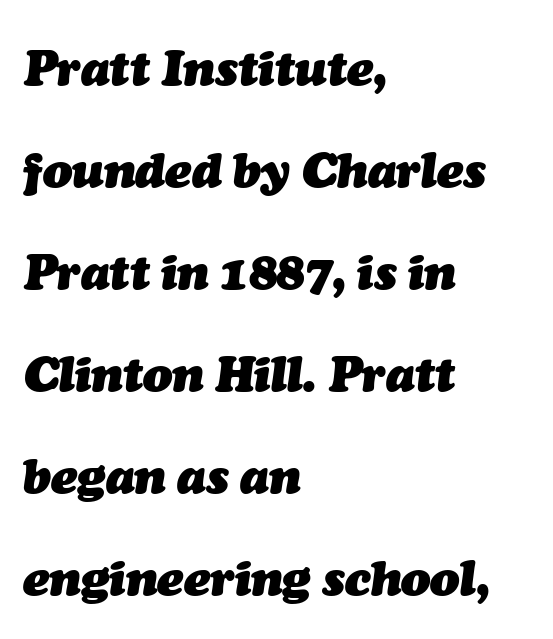
This sample has the flowing, uneven cadence of proportional lettering. No word sits above an underline. I'd describe the lettering as bold — thick and assertive. If you drew a line through each stem, it would be angled.
